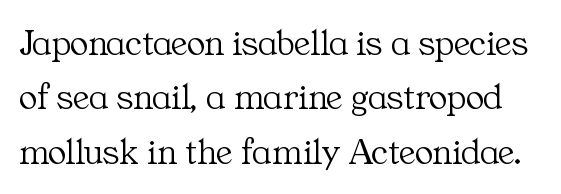
{"serif": "yes", "italic": "no", "bold": "no", "weight": "light", "width": "normal", "stroke_contrast": "medium", "x_height": "medium", "monospaced": "no", "underline": "no", "line_spacing": "normal", "line_spacing_ratio": 1.43, "letter_spacing": "normal", "letter_spacing_em": 0.0, "glyph_px": 38}
